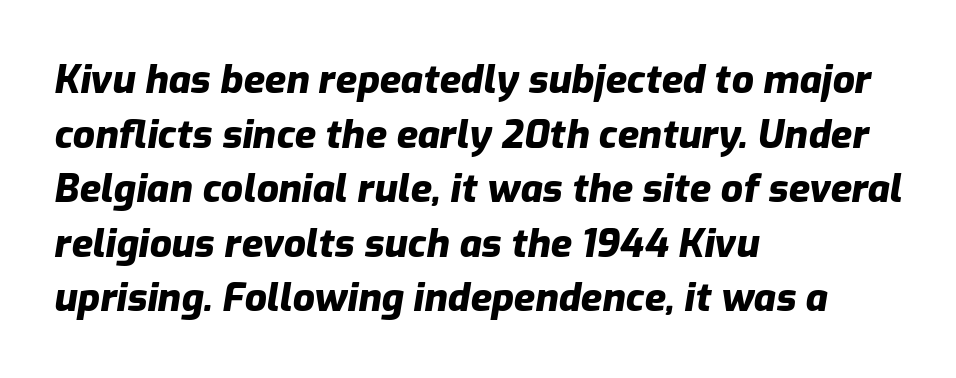
Clear beneath every line of the passage. The letters are slanted; this is an italic face. Typeset ragged right — the left edge is the straight one. Here the glyphs are tracked normally, forming tight word shapes. Reading down the column, the eye jumps a familiar distance to each next line. Each glyph is drawn with heavy, bold strokes.
